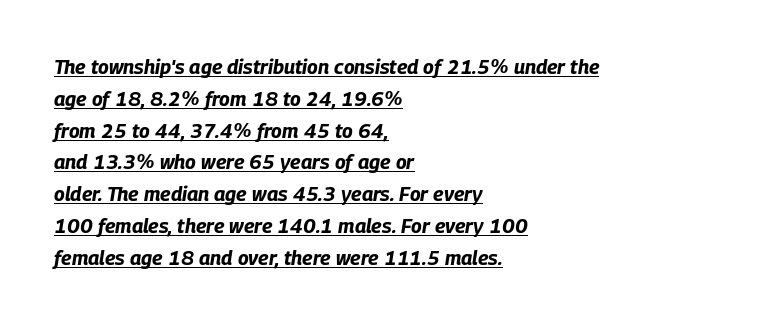
{"italic": "yes", "lean": "right", "slant_degrees": 9, "bold": "yes", "underline": "yes", "align": "left", "line_spacing": "normal", "line_spacing_ratio": 1.59, "letter_spacing": "normal", "letter_spacing_em": 0.0, "glyph_px": 20}
